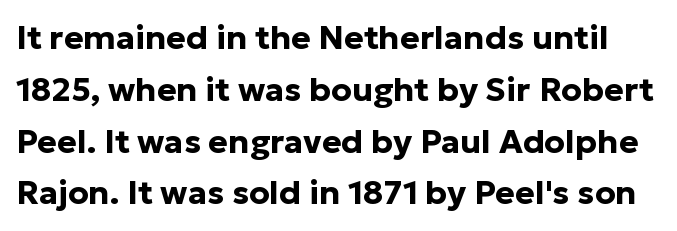
{"serif": "no", "italic": "no", "bold": "yes", "weight": "bold", "width": "normal", "stroke_contrast": "low", "x_height": "medium", "monospaced": "no", "underline": "no", "line_spacing": "normal", "line_spacing_ratio": 1.57, "letter_spacing": "normal", "letter_spacing_em": 0.0, "glyph_px": 33}
